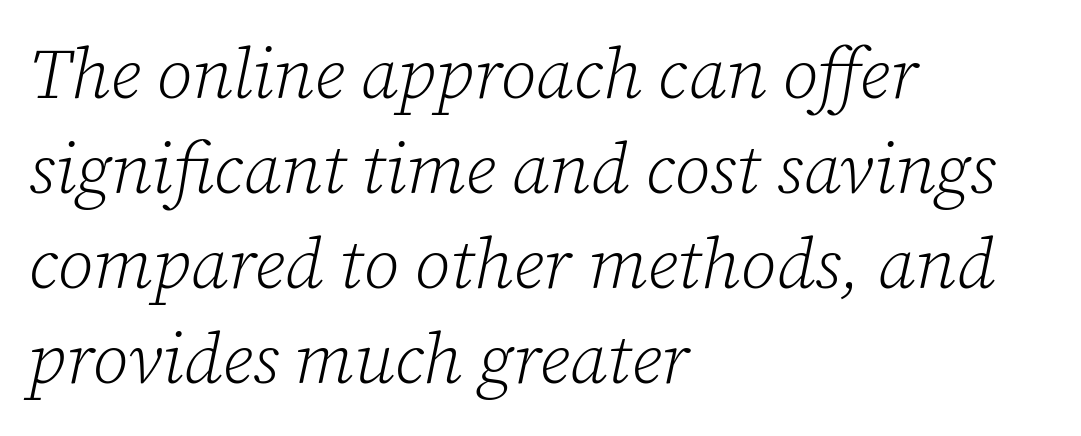
Reading down the block, your eye returns to a fixed left position each line. Each stroke keeps to a modest, everyday thickness or less. This rendering leaves character spacing at its baseline value. Type without underlining. The rendering uses natural spacing where letterforms have individual widths.
